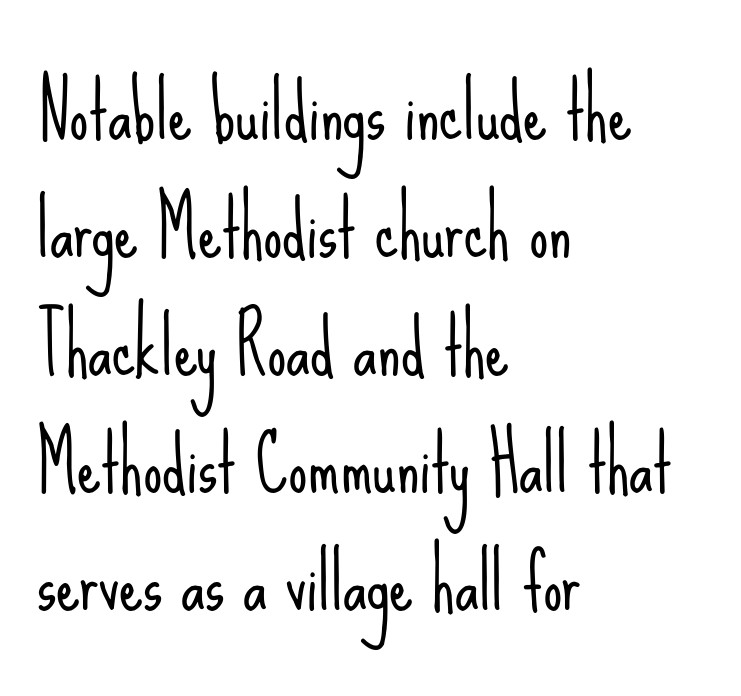
The image shows 76 px light, condensed sans-serif type, upright; set left-aligned, normal line spacing (1.55x), normal letter spacing, not underlined; low stroke contrast and a small x-height.
